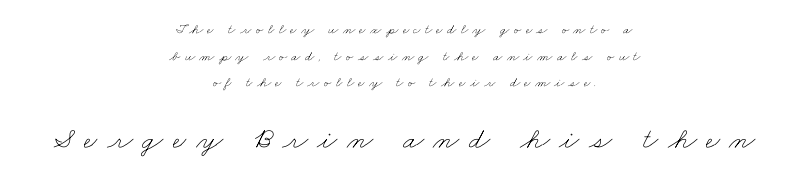
{"bold": "no", "weight": "thin", "width": "wide", "stroke_contrast": "low", "x_height": "small", "monospaced": "no", "underline": "no", "align": "center", "line_spacing": "loose", "line_spacing_ratio": 1.91, "letter_spacing": "wide", "letter_spacing_em": 0.31, "larger_block": "second", "size_ratio": 2.14, "glyph_px": 30}
